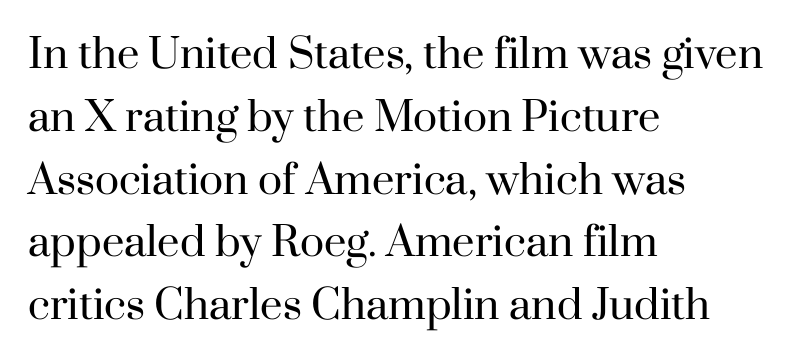
Q: Is the text bold? A: No.
Q: Is the text italic (slanted)? A: No, it is upright.
Q: Is the typeface a serif or a sans-serif typeface? A: Serif.
Q: Is the text underlined? A: No.
Q: How is the paragraph aligned? A: Left-aligned.
Q: Is the spacing between letters normal or unusually wide? A: Normal.
Q: Is the spacing between lines tight, normal or loose? A: Normal.
Q: Width (condensed, normal, or wide)? A: Normal.
Q: Stroke contrast? A: High.
Q: x-height? A: Small.
Q: Monospaced? A: No.
